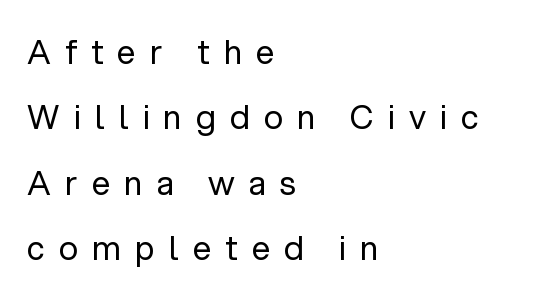
The image shows 33 px regular-weight sans-serif type, upright; set left-aligned, loose line spacing (1.98x), unusually wide letter spacing (+0.43 em), not underlined; low stroke contrast and a medium x-height.
